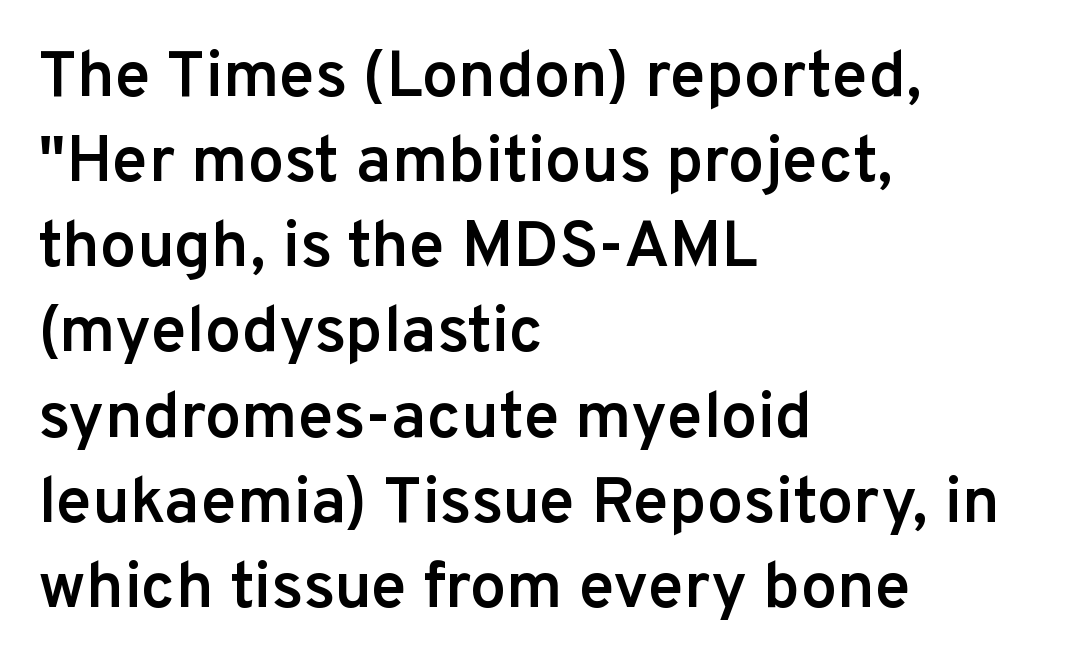
{"serif": "no", "italic": "no", "bold": "semi", "weight": "semibold", "width": "normal", "stroke_contrast": "low", "x_height": "medium", "monospaced": "no", "underline": "no", "align": "left", "line_spacing": "normal", "line_spacing_ratio": 1.31, "letter_spacing": "normal", "letter_spacing_em": 0.0, "glyph_px": 65}
